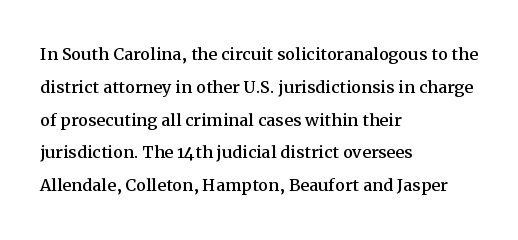
The specimen omits any rule beneath the text block's lines. Is the letter spacing exaggerated? No — it looks like the ordinary default. The typography opts for an upright posture over an oblique one. The rag falls on the right side of this text block. Baseline-to-baseline distance is the conventional proportion of letter height.
